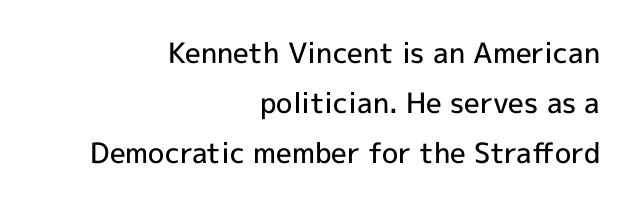
The image shows 28 px semibold sans-serif type, upright; set right-aligned, line spacing 1.79x, normal letter spacing, not underlined; a medium x-height.
